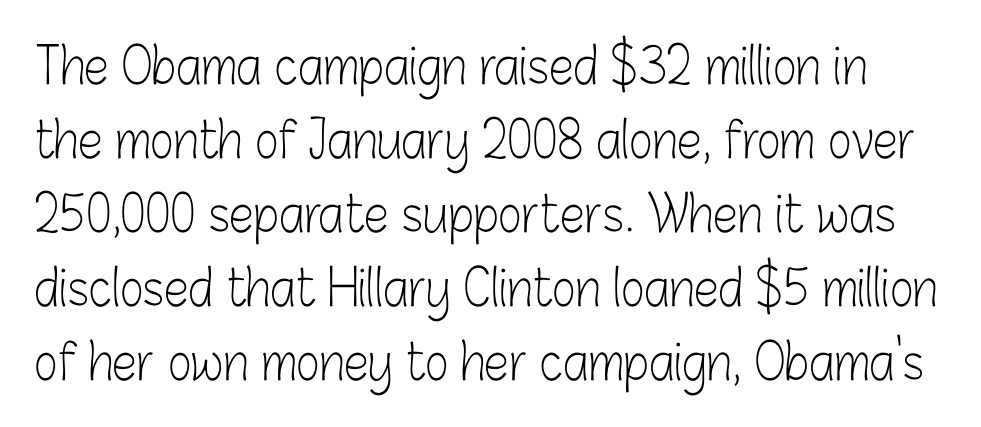
The image shows 50 px light, condensed sans-serif type, upright; set normal line spacing (1.48x), normal letter spacing, not underlined; low stroke contrast and a medium x-height.
